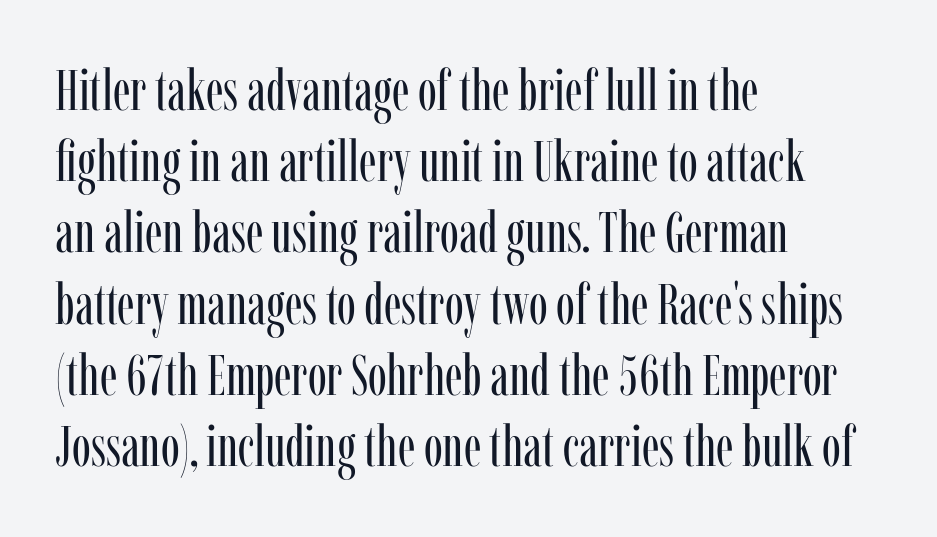
The font is comparable to plain body text, perhaps lighter. Bare-footed words on every line. Whoever set this chose a conventional vertical rhythm. The letters advance in unequal steps, a hallmark of proportional type. The setting favours the left margin, as ordinary paragraphs usually do.
